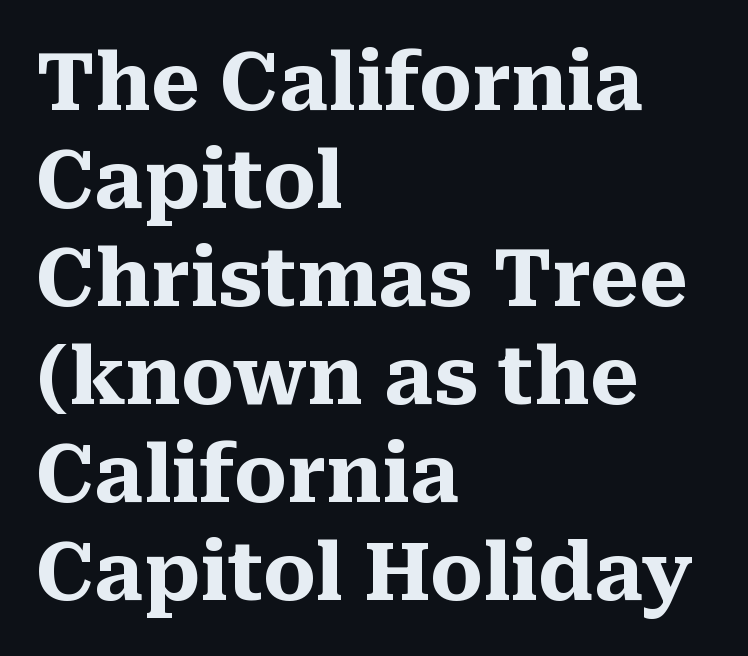
The image shows 79 px heavy serif type, upright; set left-aligned, line spacing 1.24x, normal letter spacing, not underlined; medium stroke contrast and a medium x-height.
